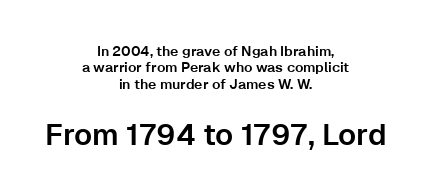
Q: Is the text italic (slanted)? A: No, it is upright.
Q: Is the typeface a serif or a sans-serif typeface? A: Sans-serif.
Q: Is the text underlined? A: No.
Q: How is the paragraph aligned? A: Centered.
Q: Is the spacing between letters normal or unusually wide? A: Normal.
Q: Which block of text is set in a larger size, the first (top) or the second (bottom)? A: The second (bottom) one.
Q: Width (condensed, normal, or wide)? A: Normal.
Q: Stroke contrast? A: Low.
Q: x-height? A: Medium.
Q: Monospaced? A: No.
